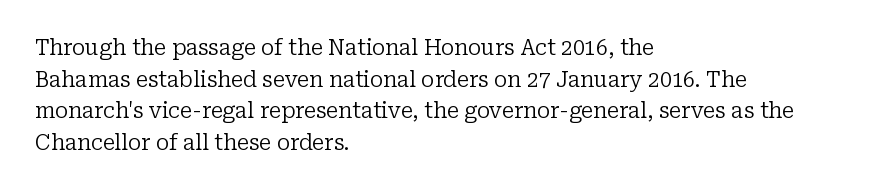
Q: Is the text bold? A: No.
Q: Is the text italic (slanted)? A: No, it is upright.
Q: Is the text underlined? A: No.
Q: How is the paragraph aligned? A: Left-aligned.
Q: Is the spacing between letters normal or unusually wide? A: Normal.
Q: Is the spacing between lines tight, normal or loose? A: Normal.
